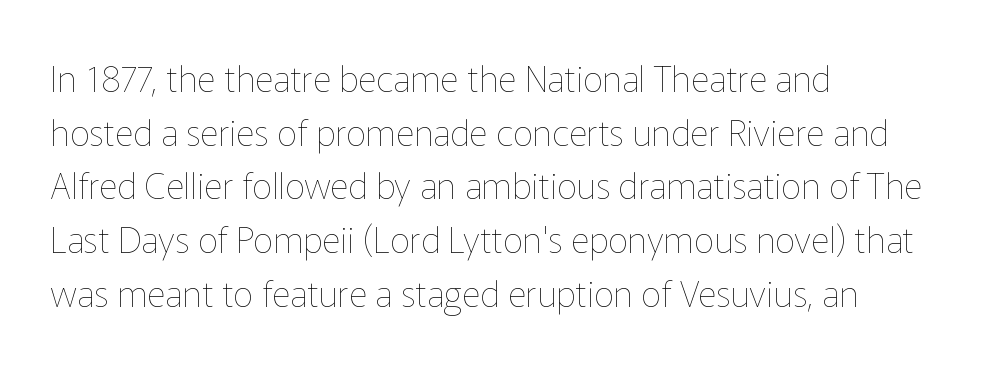
The image shows 36 px thin type, upright; set left-aligned, normal line spacing (1.49x), normal letter spacing, not underlined; low stroke contrast and a medium x-height.
